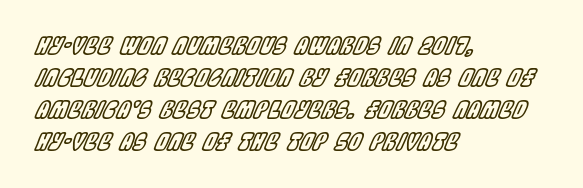
Q: Is the text italic (slanted)? A: Yes, it leans right by about 22 degrees.
Q: Is the text underlined? A: No.
Q: How is the paragraph aligned? A: Left-aligned.
Q: Is the spacing between letters normal or unusually wide? A: Normal.
Q: Is the spacing between lines tight, normal or loose? A: Normal.
